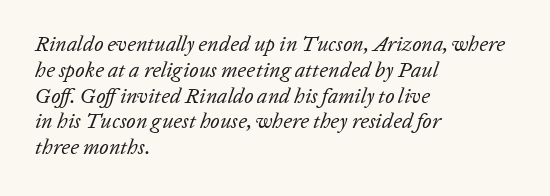
Q: Is the text bold? A: No.
Q: Is the text italic (slanted)? A: Yes, it leans right by about 20 degrees.
Q: Is the text underlined? A: No.
Q: How is the paragraph aligned? A: Left-aligned.
Q: Is the spacing between letters normal or unusually wide? A: Normal.
